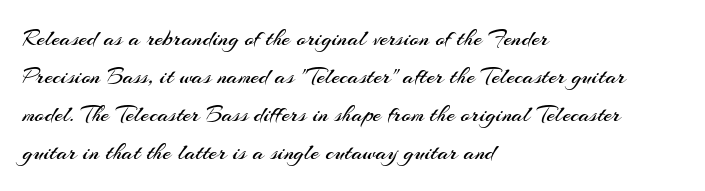
{"bold": "no", "underline": "no", "align": "left", "line_spacing": "normal", "line_spacing_ratio": 1.58, "letter_spacing": "normal", "letter_spacing_em": 0.0, "glyph_px": 24}
